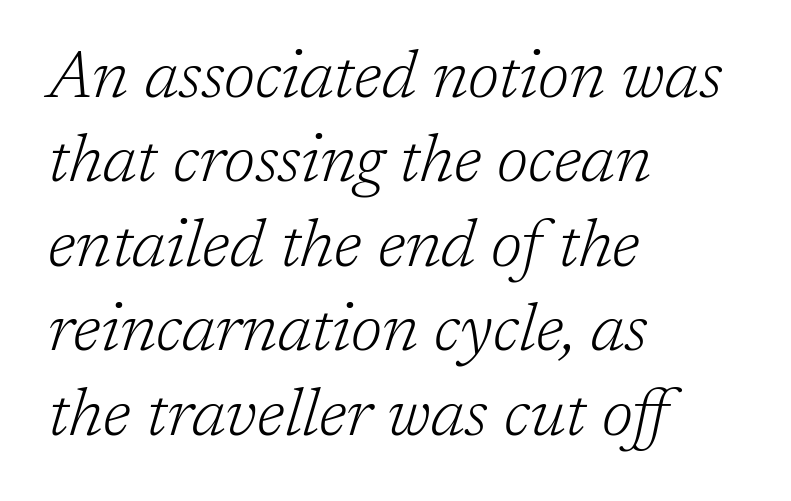
Q: Is the text bold? A: No.
Q: Is the text italic (slanted)? A: Yes, it leans right by about 17 degrees.
Q: Is the typeface a serif or a sans-serif typeface? A: Serif.
Q: Is the text underlined? A: No.
Q: How is the paragraph aligned? A: Left-aligned.
Q: Is the spacing between letters normal or unusually wide? A: Normal.
Q: Is the spacing between lines tight, normal or loose? A: Normal.
Q: Width (condensed, normal, or wide)? A: Normal.
Q: Stroke contrast? A: Low.
Q: x-height? A: Medium.
Q: Monospaced? A: No.
